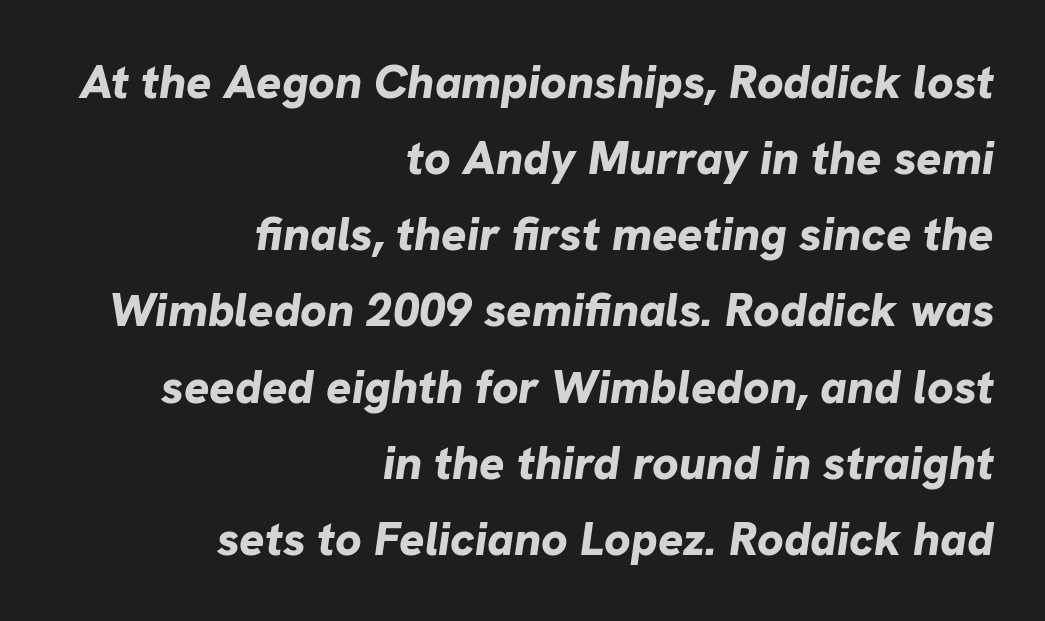
{"italic": "yes", "lean": "right", "slant_degrees": 8, "bold": "yes", "weight": "bold", "width": "normal", "stroke_contrast": "low", "x_height": "medium", "monospaced": "no", "underline": "no", "align": "right", "line_spacing": "normal", "line_spacing_ratio": 1.62, "letter_spacing": "normal", "letter_spacing_em": 0.0, "glyph_px": 47}
